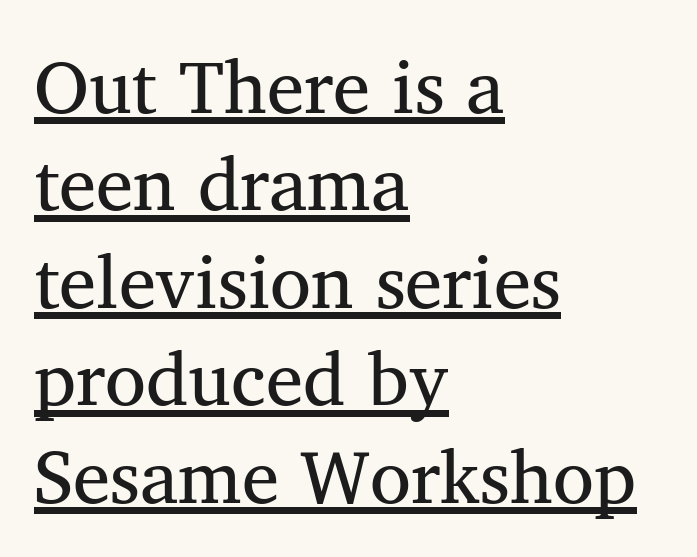
Q: Is the text bold? A: No.
Q: Is the typeface a serif or a sans-serif typeface? A: Serif.
Q: Is the text underlined? A: Yes.
Q: How is the paragraph aligned? A: Left-aligned.
Q: Is the spacing between letters normal or unusually wide? A: Normal.
Q: Is the spacing between lines tight, normal or loose? A: Normal.
Q: Width (condensed, normal, or wide)? A: Normal.
Q: Stroke contrast? A: Medium.
Q: x-height? A: Medium.
Q: Monospaced? A: No.
